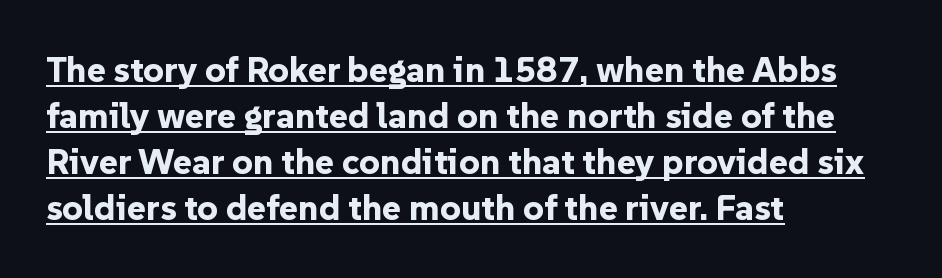
The characters display no serif detailing; their extremities are plain. Visually the block forms a straight wall on the left and a jagged coastline on the right. The letters advance in unequal steps, a hallmark of proportional type. Looks like someone drew a line under every word here.
